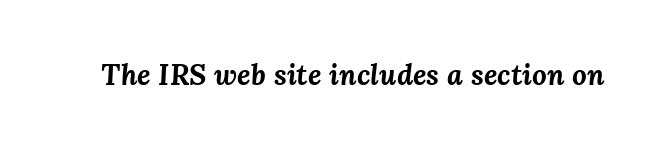
{"italic": "yes", "lean": "right", "slant_degrees": 3, "bold": "yes", "weight": "bold", "width": "normal", "stroke_contrast": "medium", "x_height": "medium", "monospaced": "no", "underline": "no", "letter_spacing": "normal", "letter_spacing_em": 0.0, "glyph_px": 29}
